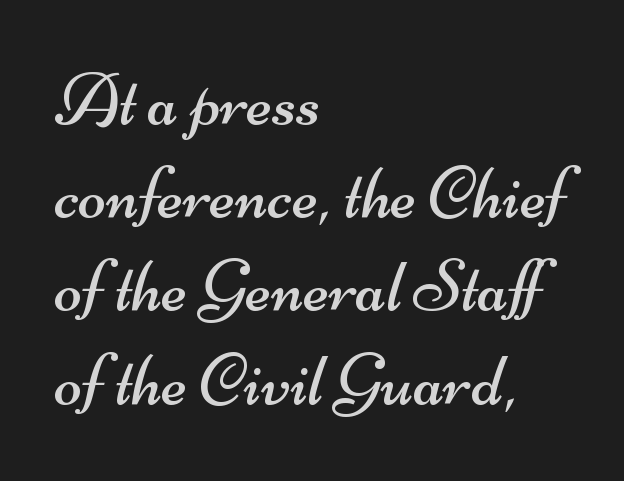
Q: Is the text bold? A: No.
Q: Is the typeface a serif or a sans-serif typeface? A: Sans-serif.
Q: Is the text underlined? A: No.
Q: How is the paragraph aligned? A: Left-aligned.
Q: Is the spacing between letters normal or unusually wide? A: Normal.
Q: Is the spacing between lines tight, normal or loose? A: Normal.
Q: Width (condensed, normal, or wide)? A: Wide.
Q: Stroke contrast? A: Medium.
Q: x-height? A: Small.
Q: Monospaced? A: No.
